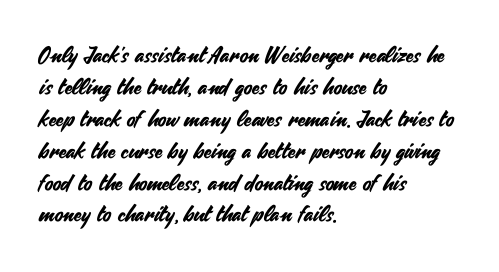
Q: Is the text italic (slanted)? A: Yes.
Q: Is the text underlined? A: No.
Q: How is the paragraph aligned? A: Left-aligned.
Q: Is the spacing between letters normal or unusually wide? A: Normal.
Q: Is the spacing between lines tight, normal or loose? A: Normal.
